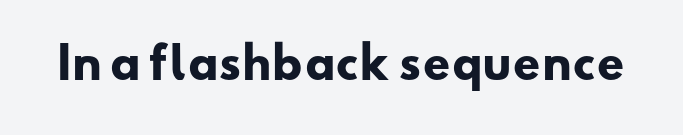
Nope, no serifs anywhere on these letters. Compared with typical body copy, the letter spacing here is the same. On the weight axis this lands at bold, roughly 700. Nobody drew a line under any word here.
